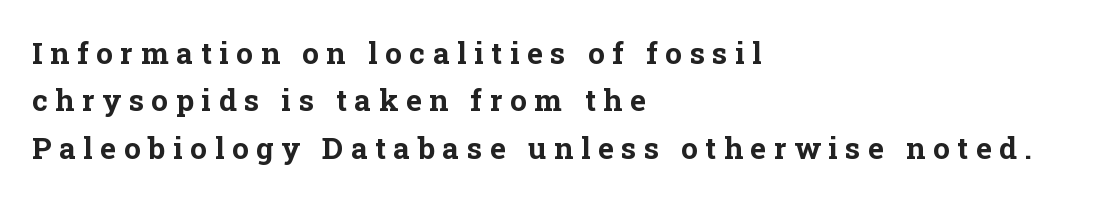
{"serif": "yes", "italic": "no", "bold": "yes", "weight": "bold", "width": "normal", "stroke_contrast": "low", "x_height": "medium", "monospaced": "no", "underline": "no", "align": "left", "line_spacing": "normal", "line_spacing_ratio": 1.58, "letter_spacing": "wide", "letter_spacing_em": 0.25, "glyph_px": 30}
